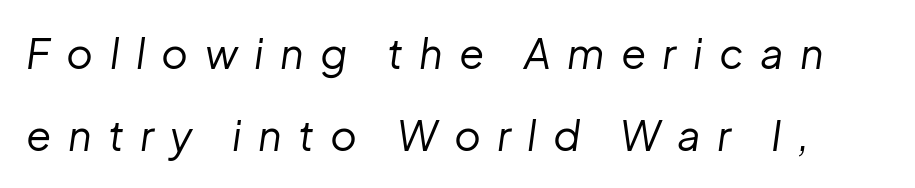
Any mark beneath the type? The region is blank. The letters advance in unequal steps, a hallmark of proportional type. Does the lettering tilt? It does — this is italic. The line-height multiplier appears high, well above default. A light-to-regular cut is what we see here.
